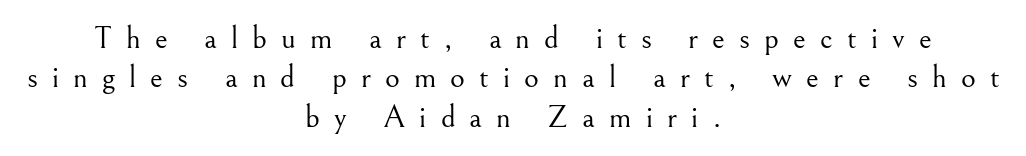
Q: Is the text bold? A: No.
Q: Is the text italic (slanted)? A: No, it is upright.
Q: Is the typeface a serif or a sans-serif typeface? A: Serif.
Q: Is the text underlined? A: No.
Q: How is the paragraph aligned? A: Centered.
Q: Is the spacing between letters normal or unusually wide? A: Unusually wide.
Q: Width (condensed, normal, or wide)? A: Normal.
Q: Stroke contrast? A: Medium.
Q: x-height? A: Small.
Q: Monospaced? A: No.
